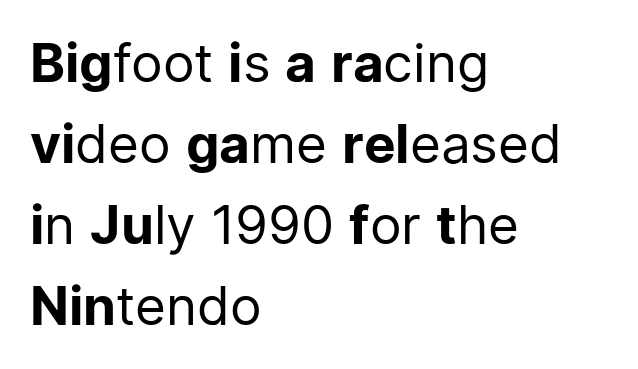
{"serif": "no", "italic": "no", "bold": "no", "weight": "regular", "width": "normal", "stroke_contrast": "low", "x_height": "medium", "monospaced": "no", "underline": "no", "align": "left", "line_spacing": "normal", "line_spacing_ratio": 1.53, "letter_spacing": "normal", "letter_spacing_em": 0.0, "glyph_px": 53}
